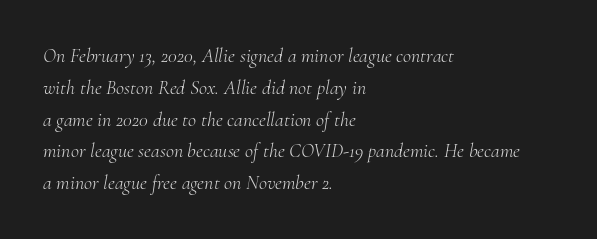
{"italic": "yes", "lean": "right", "slant_degrees": 10, "bold": "no", "underline": "no", "align": "left", "line_spacing": "normal", "line_spacing_ratio": 1.59, "letter_spacing": "normal", "letter_spacing_em": 0.0, "glyph_px": 20}
